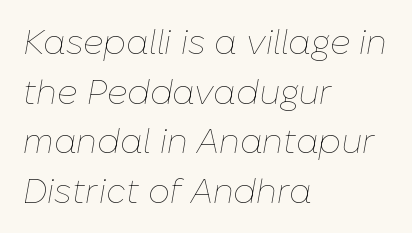
{"italic": "yes", "lean": "right", "slant_degrees": 10, "bold": "no", "weight": "thin", "width": "normal", "stroke_contrast": "low", "x_height": "medium", "monospaced": "no", "underline": "no", "align": "left", "line_spacing": "normal", "line_spacing_ratio": 1.46, "letter_spacing": "normal", "letter_spacing_em": 0.0, "glyph_px": 34}
